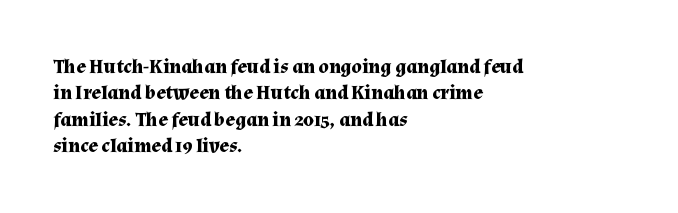
Q: Is the text bold? A: Yes.
Q: Is the text italic (slanted)? A: No, it is upright.
Q: Is the text underlined? A: No.
Q: How is the paragraph aligned? A: Left-aligned.
Q: Is the spacing between letters normal or unusually wide? A: Normal.
Q: Is the spacing between lines tight, normal or loose? A: Normal.
